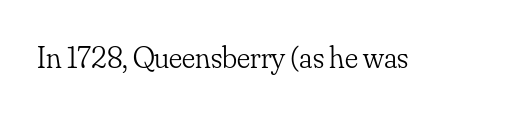
The image shows 31 px light serif type, upright; set normal letter spacing, not underlined; low stroke contrast and a small x-height.
